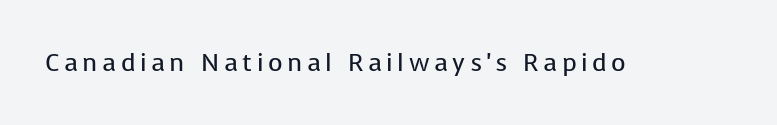
Q: Is the text bold? A: No.
Q: Is the text italic (slanted)? A: No, it is upright.
Q: Is the text underlined? A: No.
